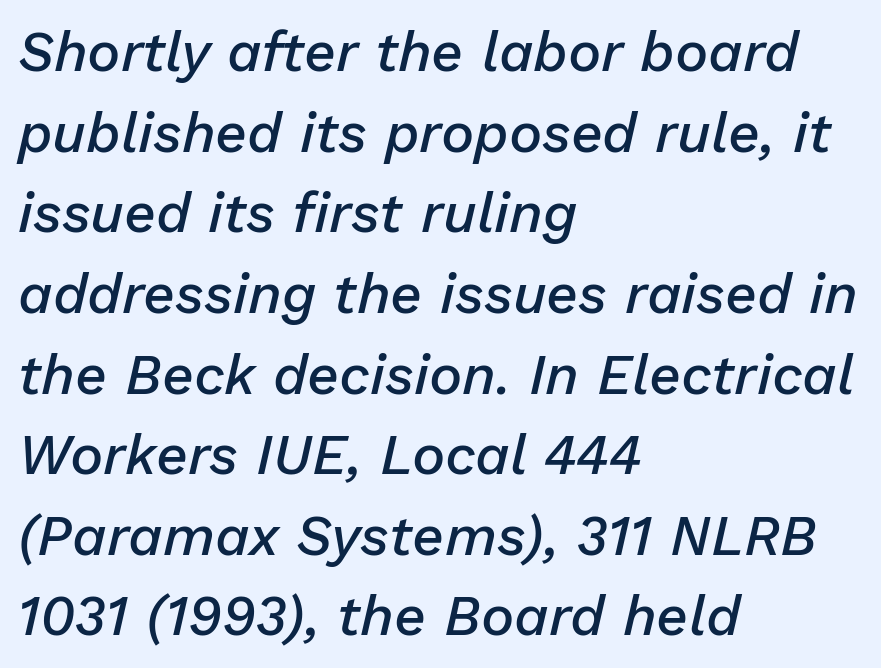
{"italic": "yes", "lean": "right", "slant_degrees": 13, "bold": "semi", "weight": "semibold", "width": "normal", "stroke_contrast": "low", "x_height": "medium", "monospaced": "no", "underline": "no", "align": "left", "line_spacing": "normal", "line_spacing_ratio": 1.44, "letter_spacing": "normal", "letter_spacing_em": 0.0, "glyph_px": 56}
